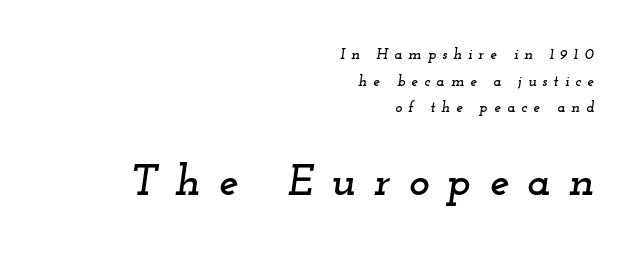
Q: Is the text italic (slanted)? A: Yes, it leans right by about 12 degrees.
Q: Is the typeface a serif or a sans-serif typeface? A: Serif.
Q: Is the text underlined? A: No.
Q: How is the paragraph aligned? A: Right-aligned.
Q: Is the spacing between letters normal or unusually wide? A: Unusually wide.
Q: Which block of text is set in a larger size, the first (top) or the second (bottom)? A: The second (bottom) one.
Q: Width (condensed, normal, or wide)? A: Wide.
Q: Stroke contrast? A: Low.
Q: x-height? A: Small.
Q: Monospaced? A: No.
